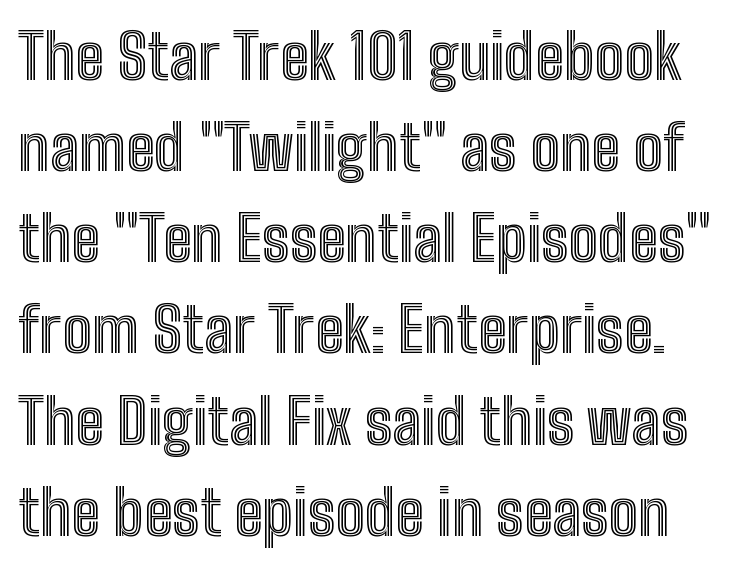
{"italic": "no", "width": "condensed", "x_height": "medium", "monospaced": "no", "underline": "no", "line_spacing": "normal", "line_spacing_ratio": 1.47, "letter_spacing": "normal", "letter_spacing_em": 0.0, "glyph_px": 62}
